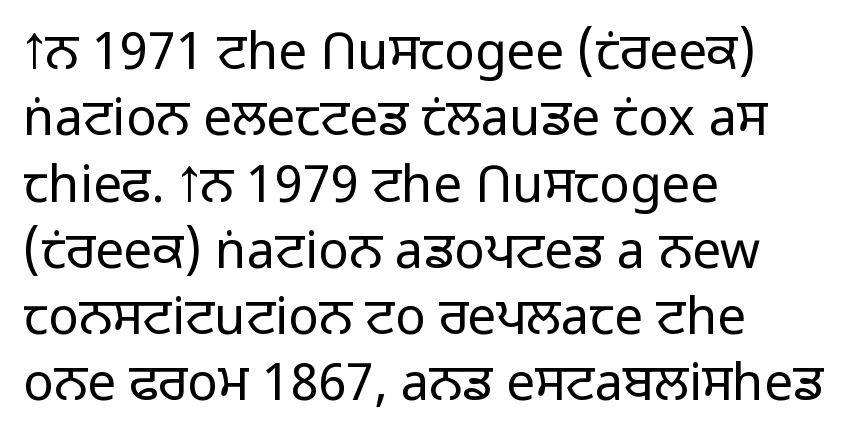
Where is the straight margin? On the left. Ordinary non-slanted type is in use. The weight tops out at a normal text grade. Does the leading feel generous? No, just average. Is the letter spacing exaggerated? No — it looks like the ordinary default.
